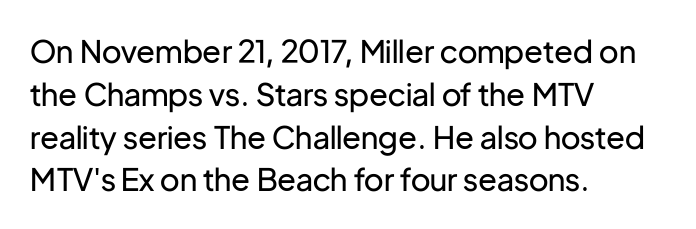
{"serif": "no", "italic": "no", "bold": "no", "weight": "regular", "width": "normal", "stroke_contrast": "low", "x_height": "medium", "monospaced": "no", "underline": "no", "align": "left", "line_spacing": "normal", "line_spacing_ratio": 1.38, "letter_spacing": "normal", "letter_spacing_em": 0.0, "glyph_px": 31}
